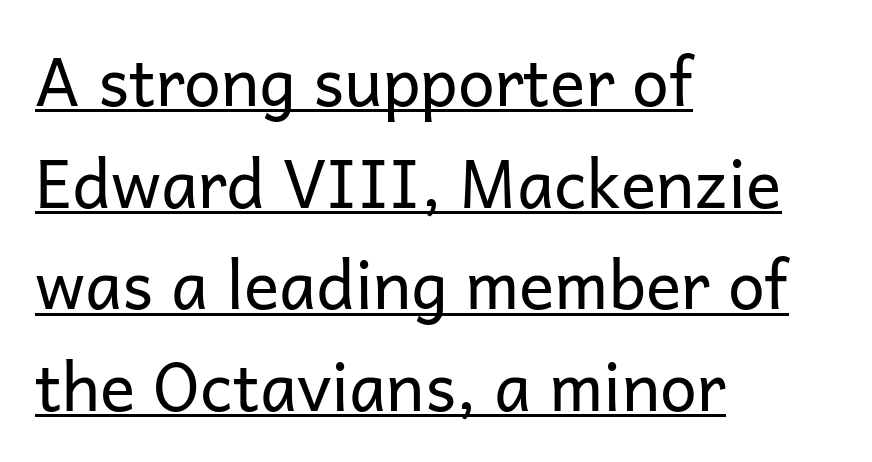
Q: Is the text bold? A: No.
Q: Is the text italic (slanted)? A: No, it is upright.
Q: Is the typeface a serif or a sans-serif typeface? A: Sans-serif.
Q: Is the text underlined? A: Yes.
Q: How is the paragraph aligned? A: Left-aligned.
Q: Is the spacing between letters normal or unusually wide? A: Normal.
Q: Is the spacing between lines tight, normal or loose? A: Normal.
Q: Width (condensed, normal, or wide)? A: Normal.
Q: Stroke contrast? A: Low.
Q: x-height? A: Medium.
Q: Monospaced? A: No.
